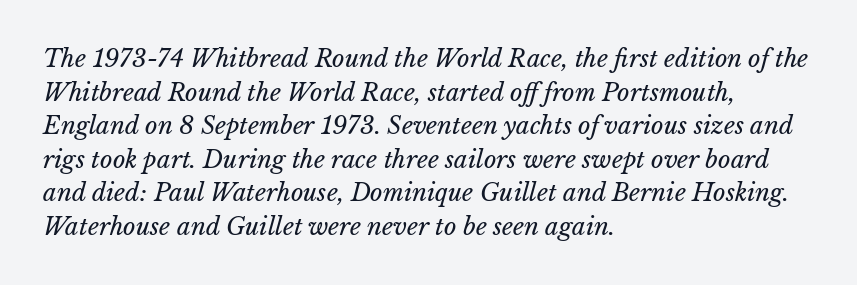
The image shows 24 px text type; set left-aligned, normal line spacing (1.4x), normal letter spacing, not underlined.
